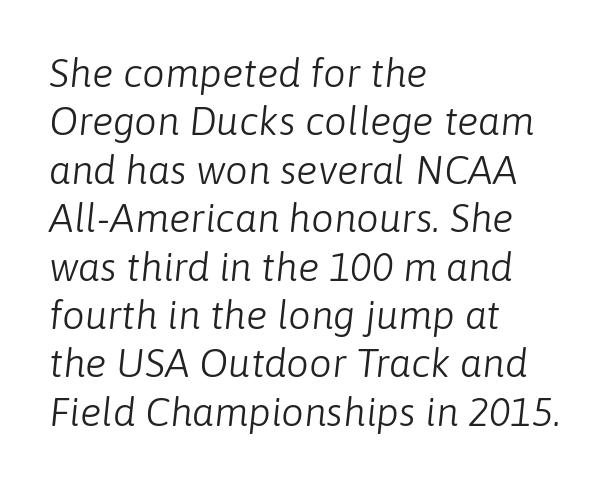
The image shows 40 px light type, italic (leaning right); set left-aligned, line spacing 1.21x, normal letter spacing, not underlined; low stroke contrast and a medium x-height.
